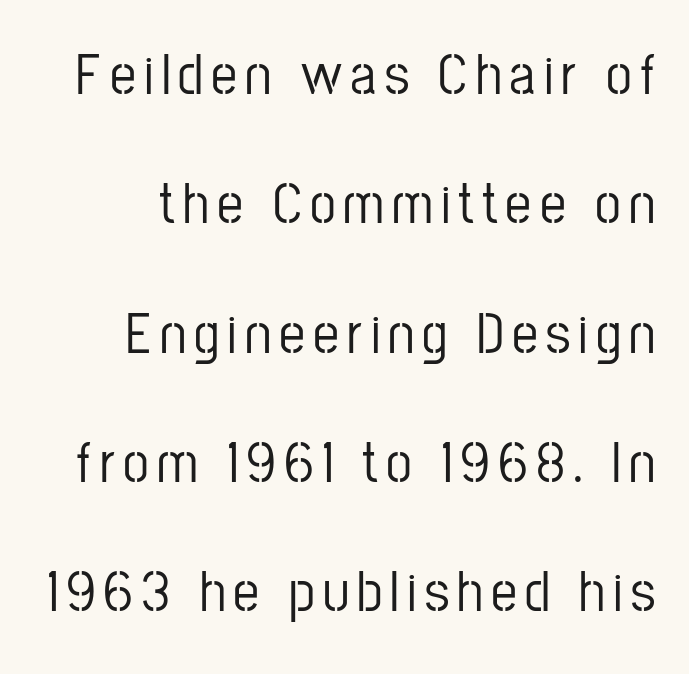
Q: Is the text italic (slanted)? A: No, it is upright.
Q: Is the typeface a serif or a sans-serif typeface? A: Sans-serif.
Q: Is the text underlined? A: No.
Q: Is the spacing between lines tight, normal or loose? A: Loose.
Q: Width (condensed, normal, or wide)? A: Condensed.
Q: Stroke contrast? A: Low.
Q: x-height? A: Medium.
Q: Monospaced? A: No.
